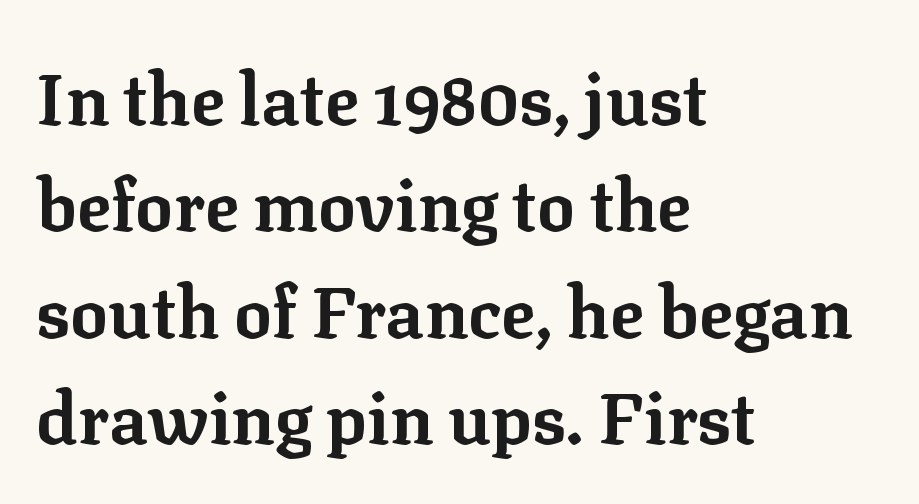
{"serif": "yes", "italic": "no", "bold": "yes", "weight": "bold", "width": "normal", "stroke_contrast": "low", "x_height": "medium", "monospaced": "no", "underline": "no", "align": "left", "line_spacing": "normal", "line_spacing_ratio": 1.5, "letter_spacing": "normal", "letter_spacing_em": 0.0, "glyph_px": 71}
